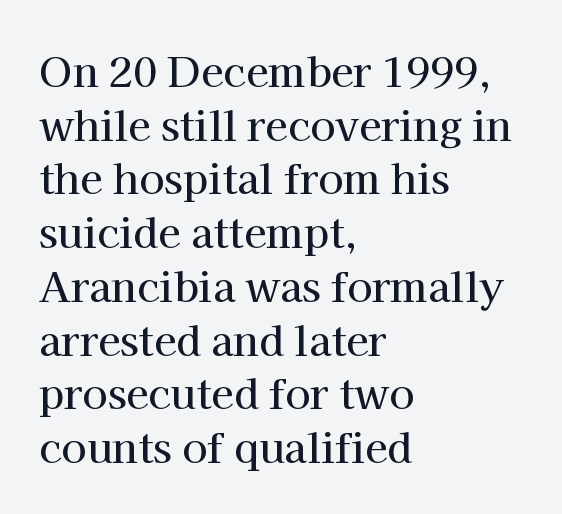
The image shows 41 px serif type, upright; set left-aligned, normal line spacing (1.31x), normal letter spacing, not underlined; high stroke contrast and a medium x-height.
